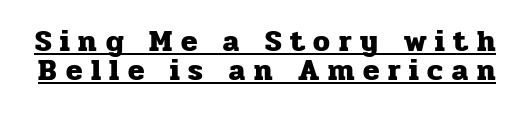
The image shows 30 px heavy serif type, upright; set tight line spacing (0.98x), unusually wide letter spacing (+0.29 em), underlined; low stroke contrast and a medium x-height.
